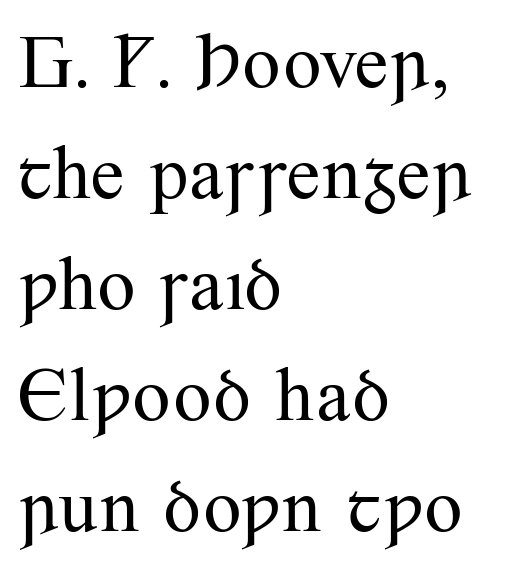
{"serif": "yes", "italic": "no", "bold": "no", "weight": "regular", "width": "normal", "stroke_contrast": "medium", "x_height": "small", "monospaced": "no", "underline": "no", "align": "left", "line_spacing": "normal", "line_spacing_ratio": 1.46, "letter_spacing": "normal", "letter_spacing_em": 0.0, "glyph_px": 76}
